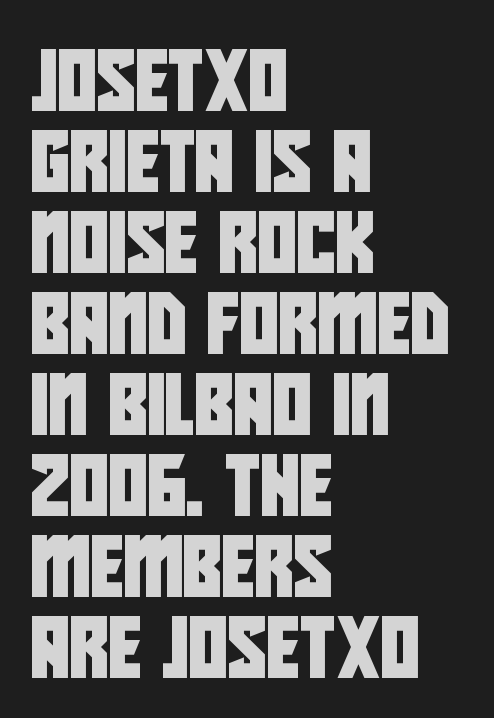
Q: Is the typeface a serif or a sans-serif typeface? A: Sans-serif.
Q: Is the text underlined? A: No.
Q: How is the paragraph aligned? A: Left-aligned.
Q: Is the spacing between letters normal or unusually wide? A: Normal.
Q: Is the spacing between lines tight, normal or loose? A: Normal.
Q: Width (condensed, normal, or wide)? A: Condensed.
Q: Stroke contrast? A: Low.
Q: x-height? A: Large.
Q: Monospaced? A: No.
